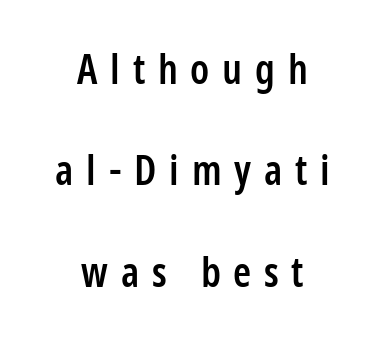
{"serif": "no", "italic": "no", "bold": "semi", "weight": "semibold", "width": "condensed", "stroke_contrast": "low", "x_height": "medium", "monospaced": "no", "underline": "no", "align": "center", "line_spacing": "loose", "line_spacing_ratio": 2.47, "letter_spacing": "wide", "letter_spacing_em": 0.31, "glyph_px": 41}
